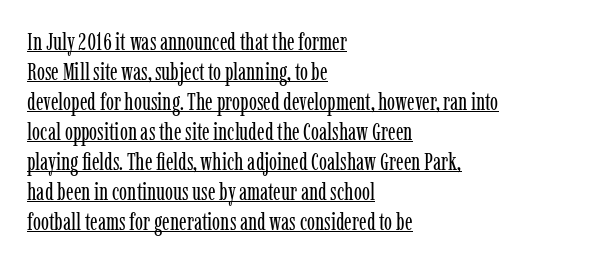
{"italic": "no", "bold": "no", "underline": "yes", "align": "left", "line_spacing": "normal", "line_spacing_ratio": 1.25, "letter_spacing": "normal", "letter_spacing_em": 0.0, "glyph_px": 24}
